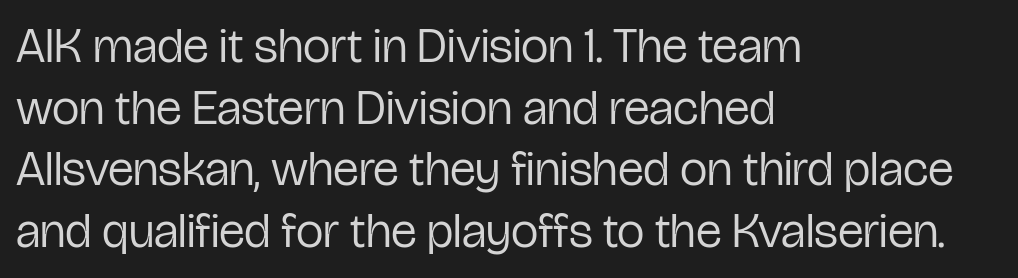
Q: Is the text bold? A: No.
Q: Is the text italic (slanted)? A: No, it is upright.
Q: Is the typeface a serif or a sans-serif typeface? A: Sans-serif.
Q: Is the text underlined? A: No.
Q: How is the paragraph aligned? A: Left-aligned.
Q: Is the spacing between letters normal or unusually wide? A: Normal.
Q: Is the spacing between lines tight, normal or loose? A: Normal.
Q: Width (condensed, normal, or wide)? A: Condensed.
Q: Stroke contrast? A: Low.
Q: x-height? A: Medium.
Q: Monospaced? A: No.
